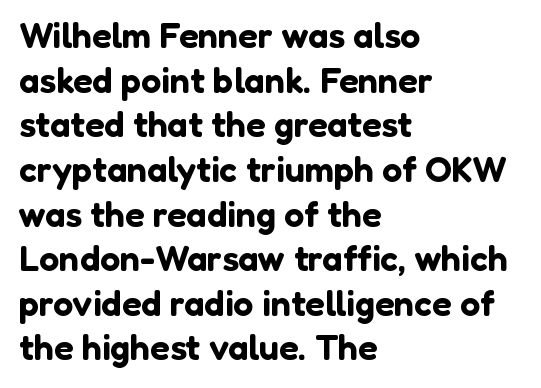
The rendering anchors every line to the left-hand side. You can tell it's not italic because the verticals are truly vertical. The zone under the glyphs is completely vacant. This sample uses plain, unmodified letter spacing.
